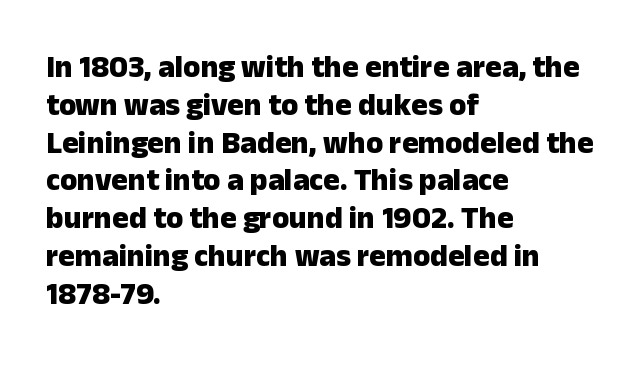
Varying glyph widths throughout — classic text-font behaviour. The passage shown is emphatically bold. The gap between lines stays unmarked. This sample is left-justified, so line endings fall wherever the words run out. No feet cap the strokes, marking this as sans-serif type.
